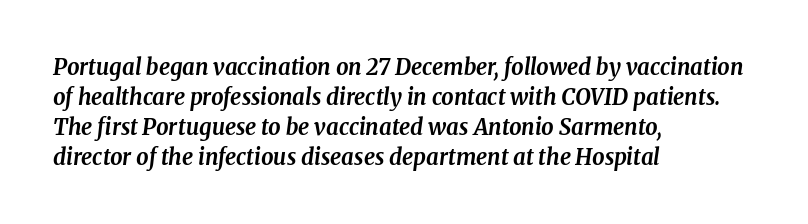
Q: Is the text bold? A: Yes.
Q: Is the text italic (slanted)? A: Yes, it leans right by about 8 degrees.
Q: Is the text underlined? A: No.
Q: How is the paragraph aligned? A: Left-aligned.
Q: Is the spacing between letters normal or unusually wide? A: Normal.
Q: Is the spacing between lines tight, normal or loose? A: Normal.
